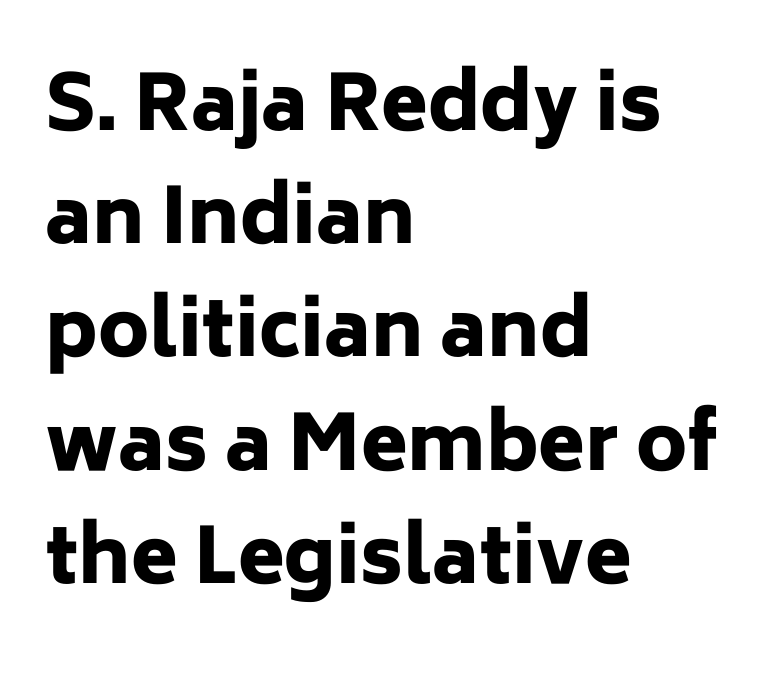
{"serif": "no", "italic": "no", "bold": "yes", "weight": "heavy", "width": "normal", "stroke_contrast": "low", "x_height": "medium", "monospaced": "no", "underline": "no", "align": "left", "line_spacing": "normal", "line_spacing_ratio": 1.49, "letter_spacing": "normal", "letter_spacing_em": 0.0, "glyph_px": 76}
